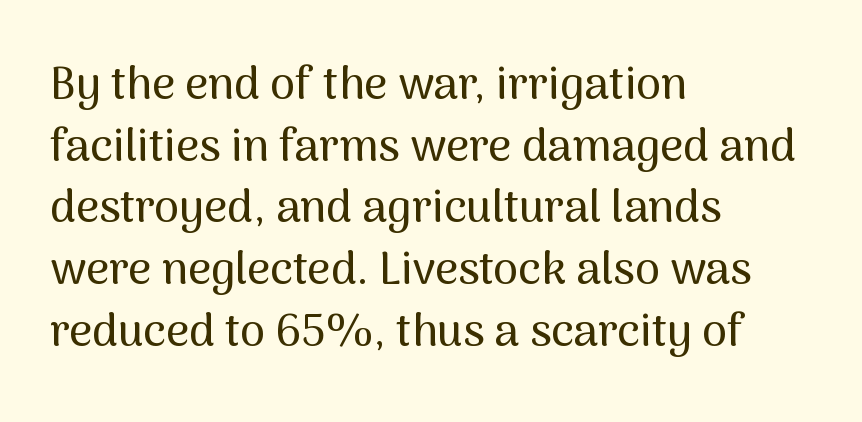
The image shows 45 px sans-serif type, upright; set left-aligned, normal line spacing (1.37x), normal letter spacing, not underlined; medium stroke contrast and a medium x-height.
